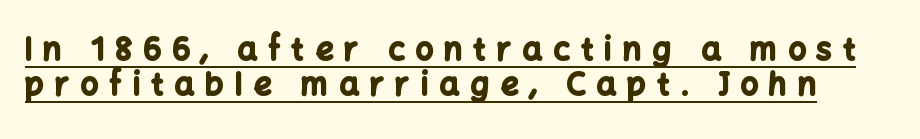
The font is running at its bold setting. Are there feet on the stems? There aren't — it's a sans. This sample has the flowing, uneven cadence of proportional lettering. Loose tracking; the words dissolve into strings of separated letters. Underline: present.
